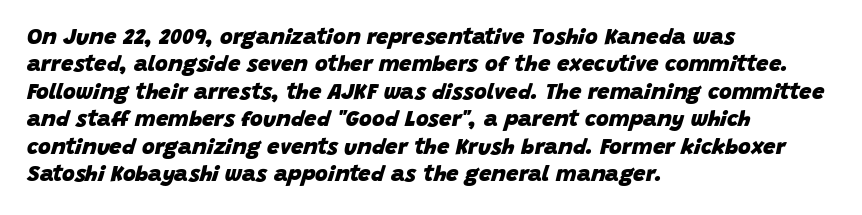
Q: Is the text bold? A: Yes.
Q: Is the text italic (slanted)? A: Yes, it leans right by about 15 degrees.
Q: Is the text underlined? A: No.
Q: How is the paragraph aligned? A: Left-aligned.
Q: Is the spacing between letters normal or unusually wide? A: Normal.
Q: Is the spacing between lines tight, normal or loose? A: Normal.
